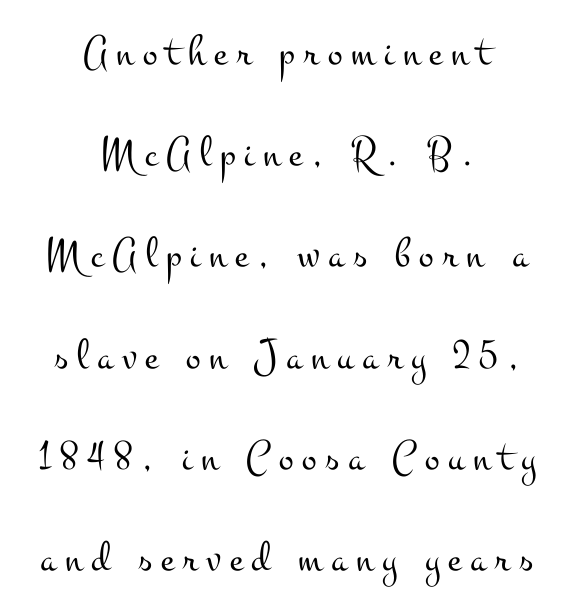
The image shows 44 px light, wide type; set centered, loose line spacing (2.3x), unusually wide letter spacing (+0.2 em), not underlined; medium stroke contrast and a small x-height.
